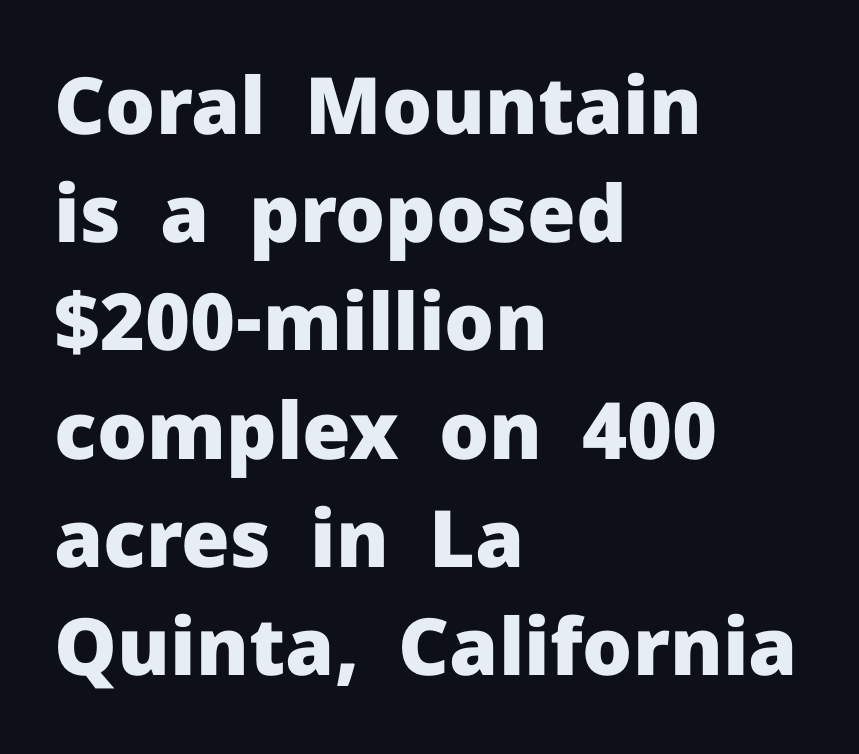
Short note: letters normally spaced. Underline: absent. I'd call this a sans setting — the letters go barefoot. You can tell it's not italic because the verticals are truly vertical. Successive baselines arrive at the customary interval. Here the designer chose a conventional face with non-uniform glyph widths.
